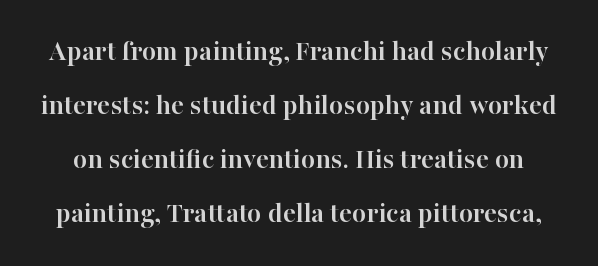
Q: Is the text bold? A: Yes.
Q: Is the text italic (slanted)? A: No, it is upright.
Q: Is the typeface a serif or a sans-serif typeface? A: Serif.
Q: Is the text underlined? A: No.
Q: Is the spacing between letters normal or unusually wide? A: Normal.
Q: Width (condensed, normal, or wide)? A: Normal.
Q: Stroke contrast? A: High.
Q: x-height? A: Medium.
Q: Monospaced? A: No.
